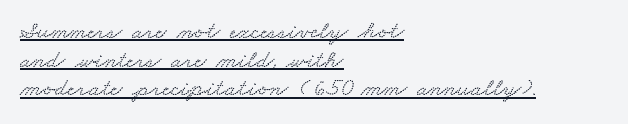
{"underline": "yes", "align": "left", "line_spacing": "tight", "line_spacing_ratio": 1.15, "letter_spacing": "normal", "letter_spacing_em": 0.0, "glyph_px": 25}
